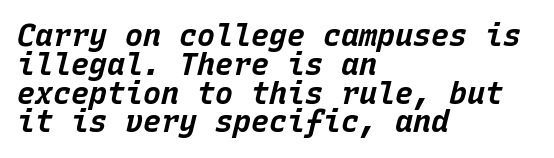
Q: Is the text bold? A: Yes.
Q: Is the text italic (slanted)? A: Yes, it leans right by about 15 degrees.
Q: Is the text underlined? A: No.
Q: How is the paragraph aligned? A: Left-aligned.
Q: Is the spacing between letters normal or unusually wide? A: Normal.
Q: Is the spacing between lines tight, normal or loose? A: Tight.
Q: Width (condensed, normal, or wide)? A: Normal.
Q: Stroke contrast? A: Low.
Q: x-height? A: Large.
Q: Monospaced? A: Yes.
